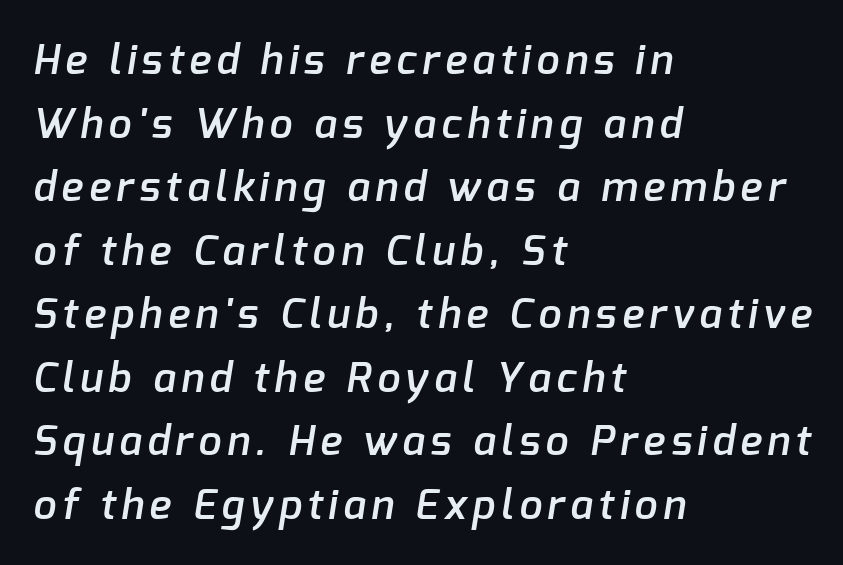
{"serif": "no", "bold": "semi", "weight": "semibold", "width": "normal", "stroke_contrast": "low", "x_height": "medium", "monospaced": "no", "underline": "no", "align": "left", "line_spacing": "normal", "line_spacing_ratio": 1.55, "glyph_px": 41}
